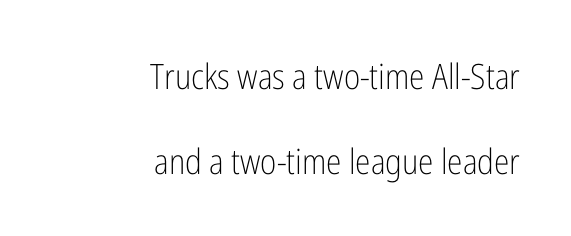
Q: Is the text bold? A: No.
Q: Is the text italic (slanted)? A: No, it is upright.
Q: Is the typeface a serif or a sans-serif typeface? A: Sans-serif.
Q: Is the text underlined? A: No.
Q: How is the paragraph aligned? A: Right-aligned.
Q: Is the spacing between letters normal or unusually wide? A: Normal.
Q: Is the spacing between lines tight, normal or loose? A: Loose.
Q: Width (condensed, normal, or wide)? A: Condensed.
Q: Stroke contrast? A: Low.
Q: x-height? A: Medium.
Q: Monospaced? A: No.
